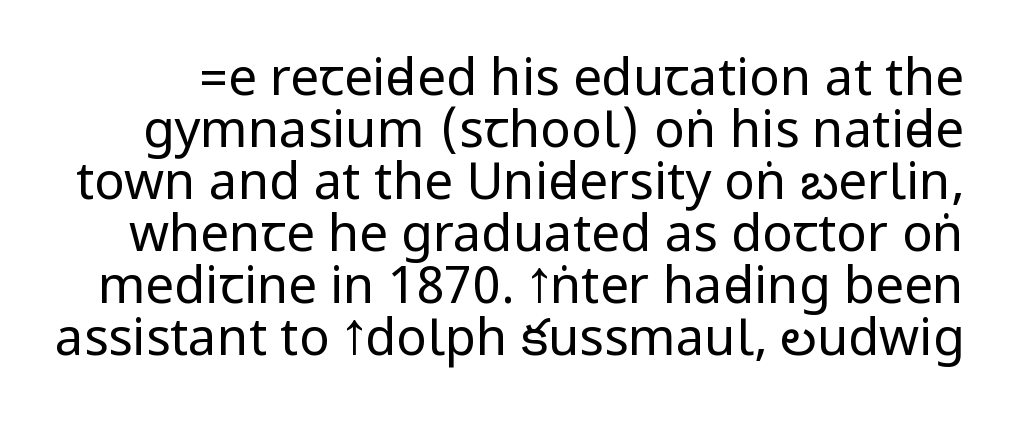
The image shows 51 px regular-weight, condensed sans-serif type, upright; set tight line spacing (1.02x), normal letter spacing, not underlined; low stroke contrast.
